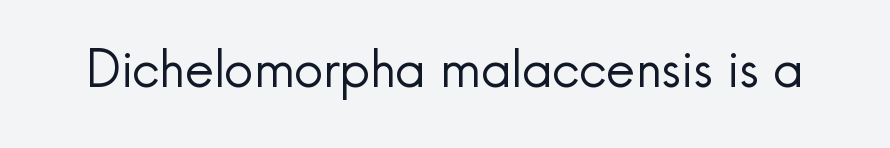
Q: Is the text bold? A: No.
Q: Is the text italic (slanted)? A: No, it is upright.
Q: Is the typeface a serif or a sans-serif typeface? A: Sans-serif.
Q: Is the text underlined? A: No.
Q: Is the spacing between letters normal or unusually wide? A: Normal.
Q: Width (condensed, normal, or wide)? A: Normal.
Q: x-height? A: Small.
Q: Monospaced? A: No.
